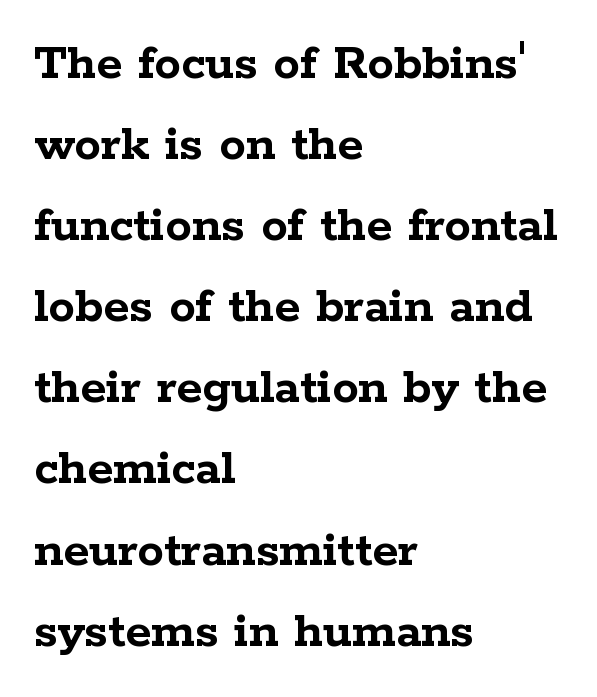
Decoration check: the copy has no underline. Horizontal bands of white between lines are of average thickness. Upright lettering throughout. Compared with typical body copy, the letter spacing here is the same.
